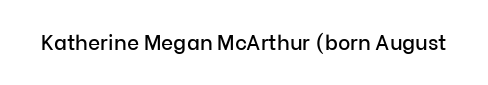
{"italic": "no", "underline": "no", "letter_spacing": "normal", "letter_spacing_em": 0.0, "glyph_px": 21}
